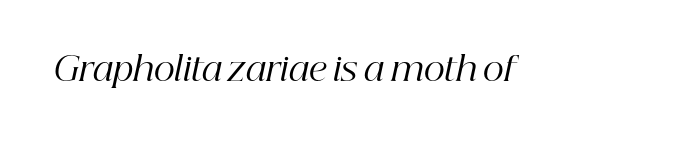
{"serif": "yes", "italic": "yes", "lean": "right", "slant_degrees": 12, "bold": "no", "weight": "regular", "width": "normal", "stroke_contrast": "high", "x_height": "medium", "monospaced": "no", "underline": "no", "letter_spacing": "normal", "letter_spacing_em": 0.0, "glyph_px": 33}
